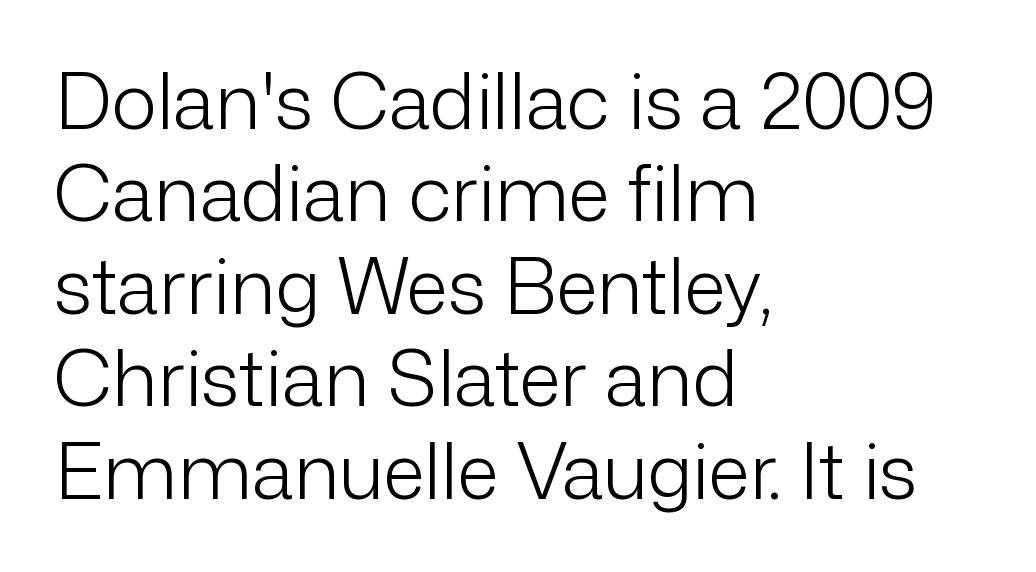
The lines in this sample share a left origin and differ only in where they stop. The face looks like a standard text weight, possibly lighter. Looks like regular typesetting: each glyph gets only the width it needs. The letters sit at their default tracking, neither squeezed nor spread. Descenders are the only things crossing below the line.
